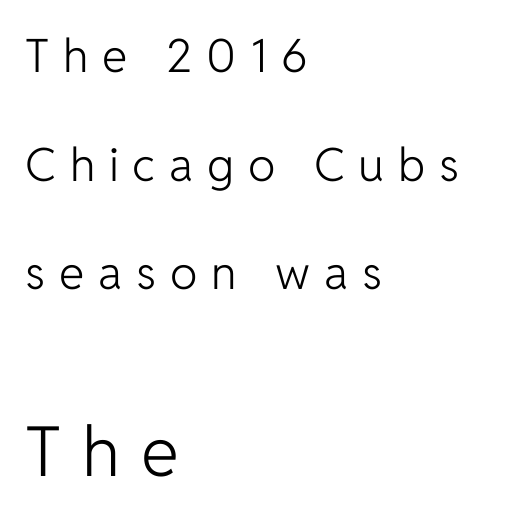
{"serif": "no", "italic": "no", "bold": "no", "weight": "light", "width": "normal", "stroke_contrast": "low", "x_height": "medium", "monospaced": "no", "underline": "no", "align": "left", "line_spacing": "loose", "line_spacing_ratio": 2.36, "letter_spacing": "wide", "letter_spacing_em": 0.3, "larger_block": "second", "size_ratio": 1.5, "glyph_px": 69}
